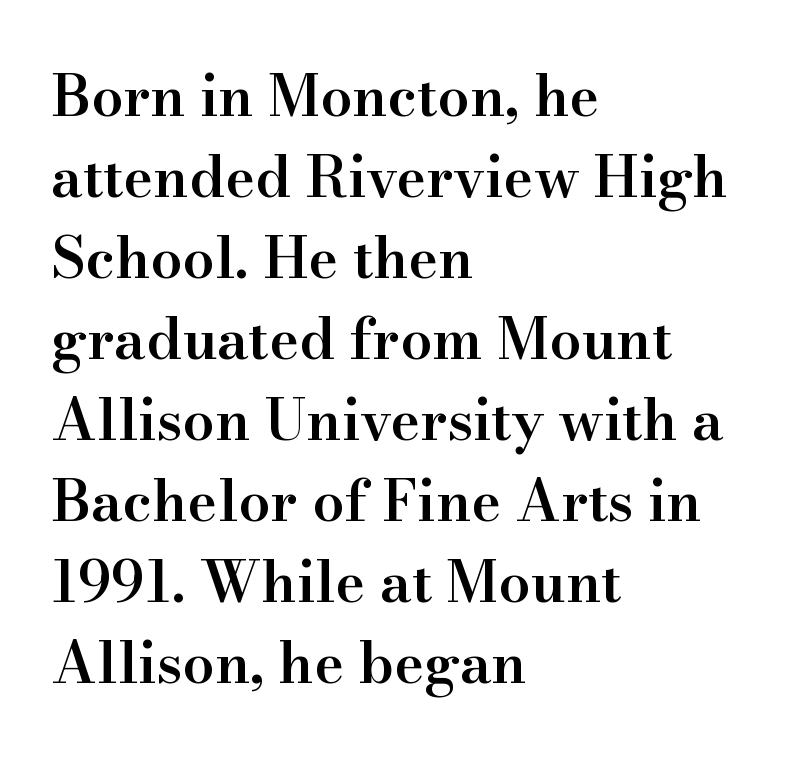
{"serif": "yes", "italic": "no", "bold": "semi", "weight": "semibold", "width": "normal", "stroke_contrast": "high", "x_height": "small", "monospaced": "no", "underline": "no", "align": "left", "line_spacing": "normal", "line_spacing_ratio": 1.42, "letter_spacing": "normal", "letter_spacing_em": 0.0, "glyph_px": 57}
